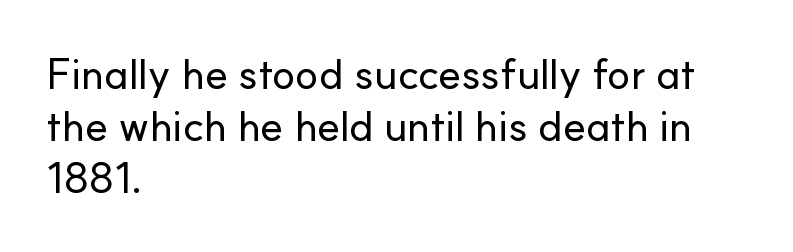
{"serif": "no", "italic": "no", "width": "normal", "stroke_contrast": "low", "x_height": "small", "monospaced": "no", "underline": "no", "align": "left", "line_spacing_ratio": 1.21, "letter_spacing": "normal", "letter_spacing_em": 0.0, "glyph_px": 43}
